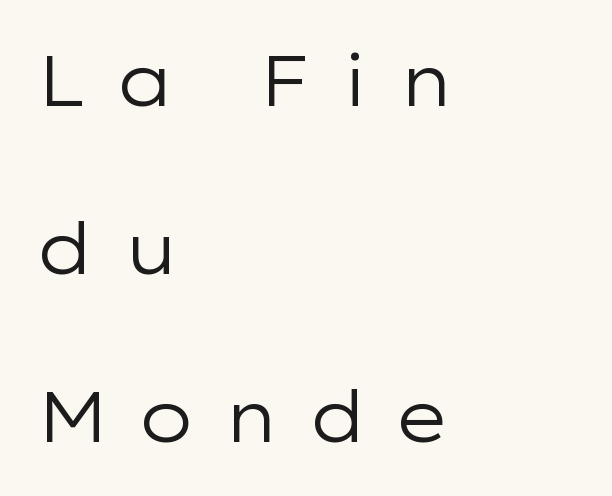
{"serif": "no", "italic": "no", "bold": "no", "weight": "regular", "width": "wide", "stroke_contrast": "low", "x_height": "medium", "monospaced": "no", "underline": "no", "align": "left", "line_spacing": "loose", "line_spacing_ratio": 2.4, "letter_spacing": "wide", "letter_spacing_em": 0.39, "glyph_px": 70}
